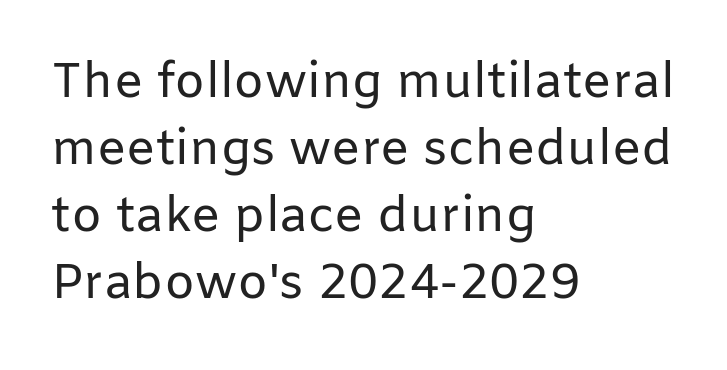
These lines are rendered in a variable-pitch font. The rows are spaced the way most documents space them. Is the letter spacing exaggerated? No — it looks like the ordinary default. The font is comparable to plain body text, perhaps lighter.
